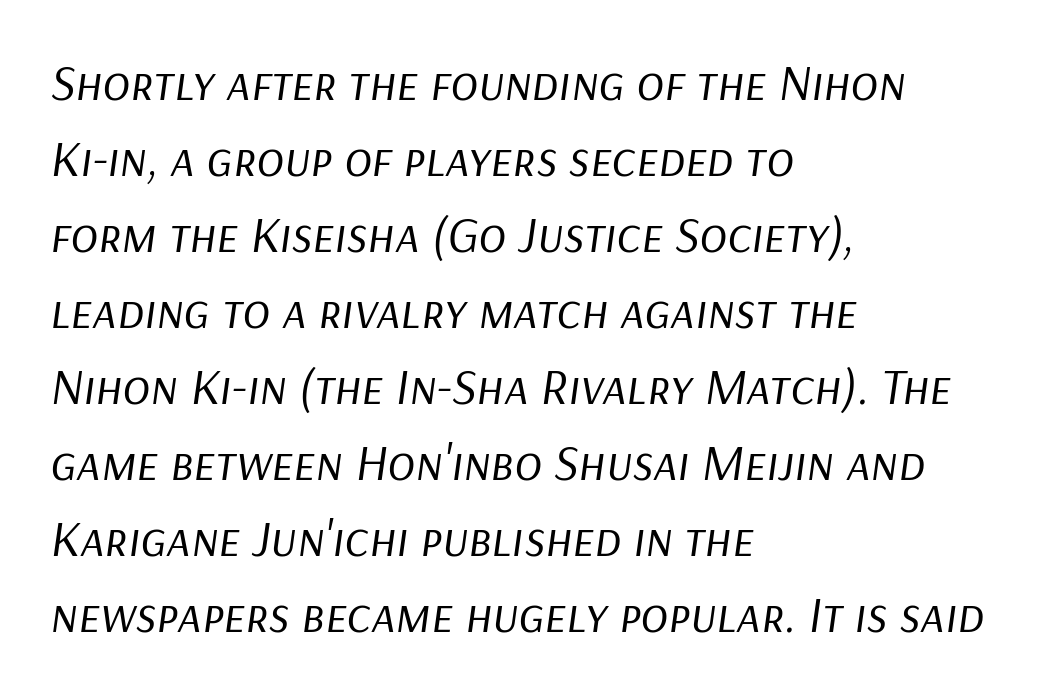
Q: Is the text bold? A: No.
Q: Is the text italic (slanted)? A: Yes, it leans right by about 9 degrees.
Q: Is the text underlined? A: No.
Q: How is the paragraph aligned? A: Left-aligned.
Q: Is the spacing between letters normal or unusually wide? A: Normal.
Q: Is the spacing between lines tight, normal or loose? A: Normal.
Q: Width (condensed, normal, or wide)? A: Normal.
Q: Stroke contrast? A: Low.
Q: x-height? A: Medium.
Q: Monospaced? A: No.
